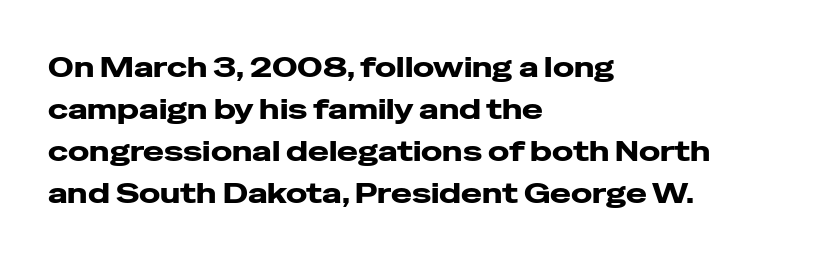
Is the block centered? No — it sits flush against the left margin. A typesetter would label this face a sans. Does extra space separate the letters? No, they use regular spacing. Do the letters lean? They stand straight. The rendering uses a moderate line-height, typical for paragraphs.
